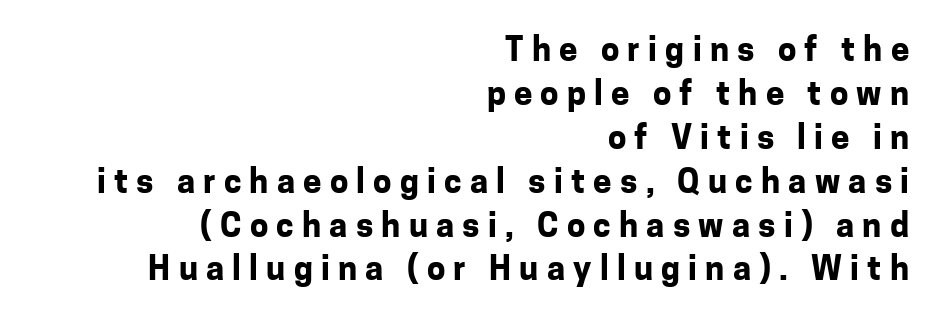
{"serif": "no", "italic": "no", "bold": "yes", "weight": "bold", "width": "normal", "stroke_contrast": "low", "x_height": "medium", "monospaced": "no", "underline": "no", "align": "right", "line_spacing": "normal", "line_spacing_ratio": 1.33, "letter_spacing": "wide", "letter_spacing_em": 0.25, "glyph_px": 33}
